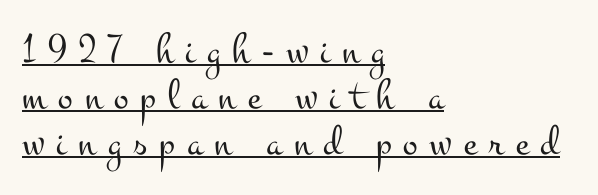
The type family on display is of the serif kind. The designer dialed line spacing down below the default. The strokes are not fattened; the text isn't bold. Caption: lettering with a line underneath. What stands out about the letter spacing? Its width — letters are far apart.
